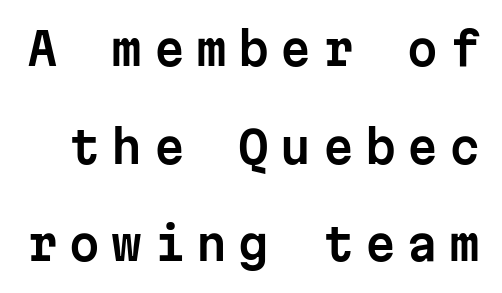
Q: Is the text italic (slanted)? A: No, it is upright.
Q: Is the typeface a serif or a sans-serif typeface? A: Sans-serif.
Q: Is the text underlined? A: No.
Q: Is the spacing between letters normal or unusually wide? A: Unusually wide.
Q: Is the spacing between lines tight, normal or loose? A: Loose.
Q: Width (condensed, normal, or wide)? A: Normal.
Q: Stroke contrast? A: Low.
Q: x-height? A: Medium.
Q: Monospaced? A: Yes.
